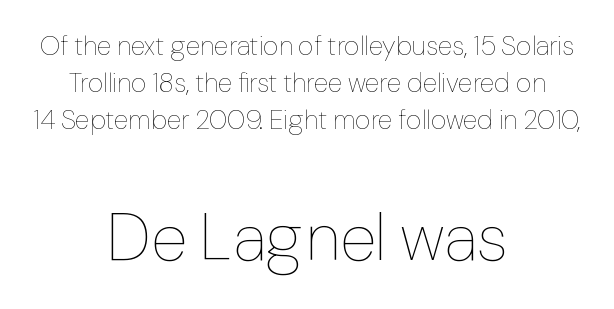
The rendering uses natural spacing where letterforms have individual widths. Each row of text sits above clean, open space. These lines stack symmetrically, like a column narrowing and widening about its center. The typeface has the unassuming heft of standard copy or less. The designer left line spacing at the default.
